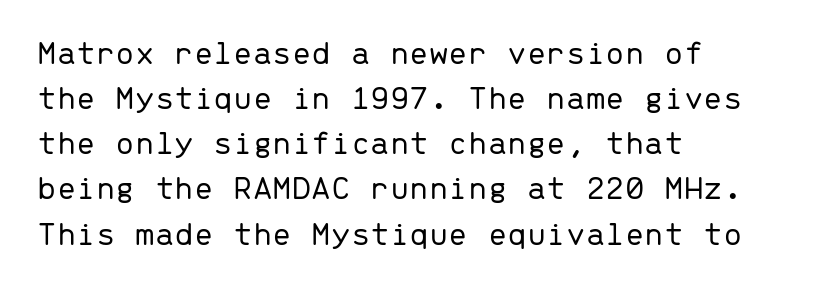
The image shows 35 px light sans-serif type, upright, monospaced; set left-aligned, normal line spacing (1.29x), normal letter spacing, not underlined; low stroke contrast and a medium x-height.
